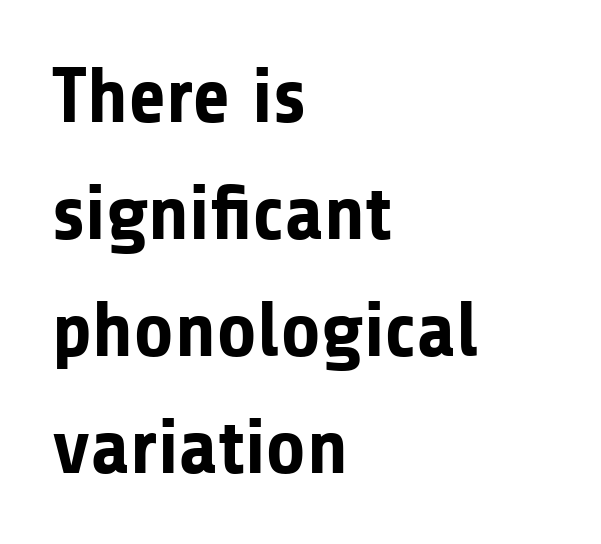
{"serif": "no", "italic": "no", "bold": "yes", "weight": "bold", "width": "normal", "stroke_contrast": "low", "x_height": "medium", "monospaced": "no", "underline": "no", "align": "left", "line_spacing": "normal", "line_spacing_ratio": 1.5, "letter_spacing": "normal", "letter_spacing_em": 0.0, "glyph_px": 78}
